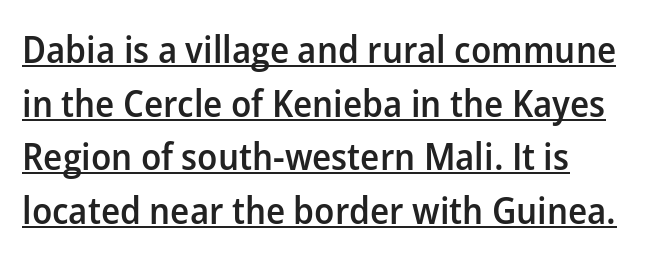
Q: Is the text bold? A: Semi-bold.
Q: Is the text italic (slanted)? A: No, it is upright.
Q: Is the typeface a serif or a sans-serif typeface? A: Sans-serif.
Q: Is the text underlined? A: Yes.
Q: How is the paragraph aligned? A: Left-aligned.
Q: Is the spacing between letters normal or unusually wide? A: Normal.
Q: Is the spacing between lines tight, normal or loose? A: Normal.
Q: Width (condensed, normal, or wide)? A: Normal.
Q: Stroke contrast? A: Low.
Q: x-height? A: Medium.
Q: Monospaced? A: No.
